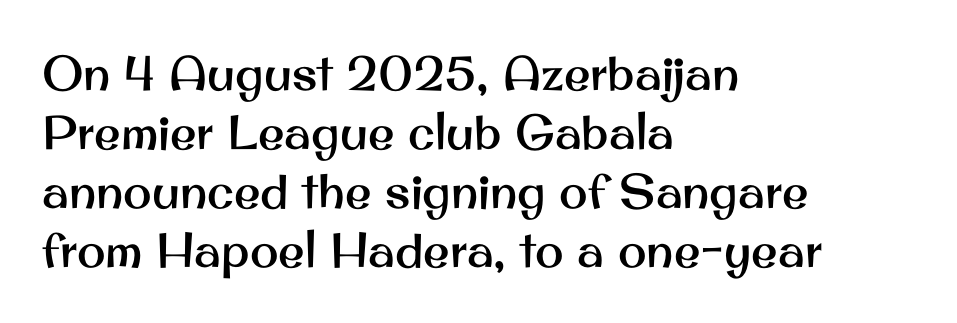
The image shows 48 px sans-serif type, upright; set left-aligned, line spacing 1.23x, normal letter spacing, not underlined; medium stroke contrast and a small x-height.
